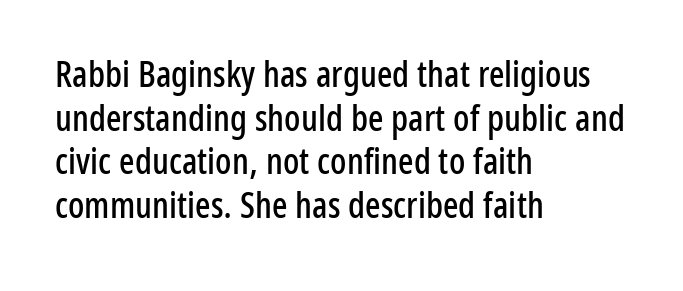
Q: Is the text italic (slanted)? A: No, it is upright.
Q: Is the typeface a serif or a sans-serif typeface? A: Sans-serif.
Q: Is the text underlined? A: No.
Q: How is the paragraph aligned? A: Left-aligned.
Q: Is the spacing between letters normal or unusually wide? A: Normal.
Q: Width (condensed, normal, or wide)? A: Condensed.
Q: Stroke contrast? A: Low.
Q: x-height? A: Medium.
Q: Monospaced? A: No.
